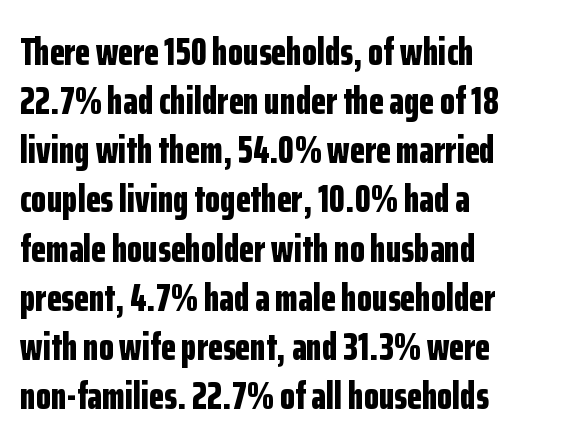
{"serif": "no", "italic": "no", "bold": "yes", "weight": "bold", "width": "condensed", "stroke_contrast": "low", "x_height": "medium", "monospaced": "no", "underline": "no", "align": "left", "line_spacing": "normal", "line_spacing_ratio": 1.26, "letter_spacing": "normal", "letter_spacing_em": 0.0, "glyph_px": 39}
